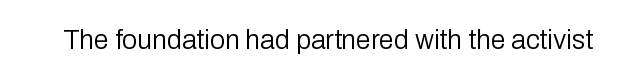
{"italic": "no", "bold": "no", "underline": "no", "letter_spacing": "normal", "letter_spacing_em": 0.0, "glyph_px": 27}
